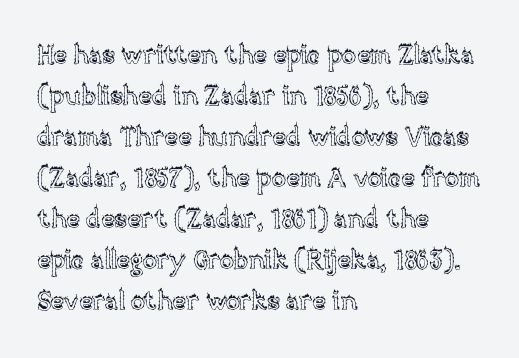
{"italic": "no", "underline": "no", "align": "left", "line_spacing": "normal", "line_spacing_ratio": 1.58, "letter_spacing": "normal", "letter_spacing_em": 0.0, "glyph_px": 26}
